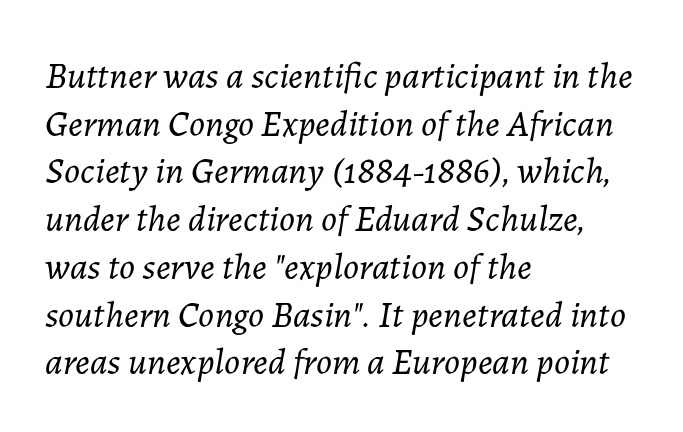
{"italic": "yes", "lean": "right", "slant_degrees": 7, "bold": "no", "weight": "light", "width": "normal", "stroke_contrast": "low", "x_height": "medium", "monospaced": "no", "underline": "no", "align": "left", "line_spacing": "normal", "line_spacing_ratio": 1.29, "letter_spacing": "normal", "letter_spacing_em": 0.0, "glyph_px": 37}
